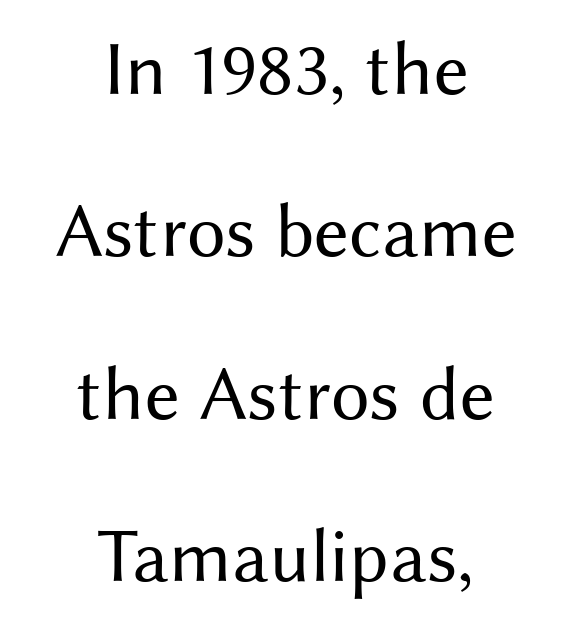
The strip under each line holds only bare page. The cut favours lightness, reaching ordinary text weight at its darkest. The setting favours the middle, as headings and verse often do. Characters remain perfectly vertical along every line. The letters advance in unequal steps, a hallmark of proportional type.
